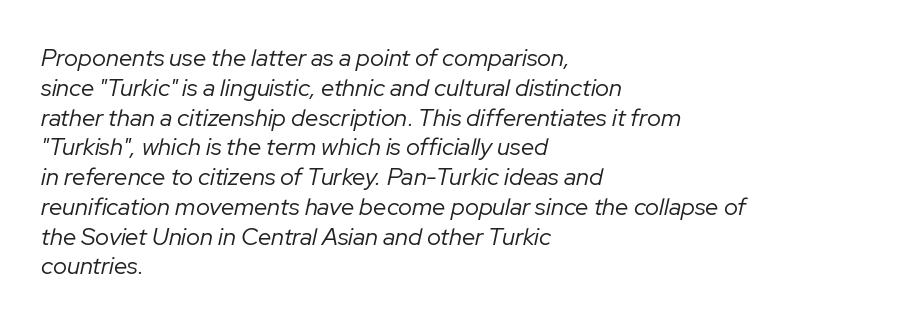
{"italic": "yes", "lean": "right", "slant_degrees": 12, "bold": "no", "underline": "no", "align": "left", "line_spacing_ratio": 1.24, "letter_spacing": "normal", "letter_spacing_em": 0.0, "glyph_px": 24}
